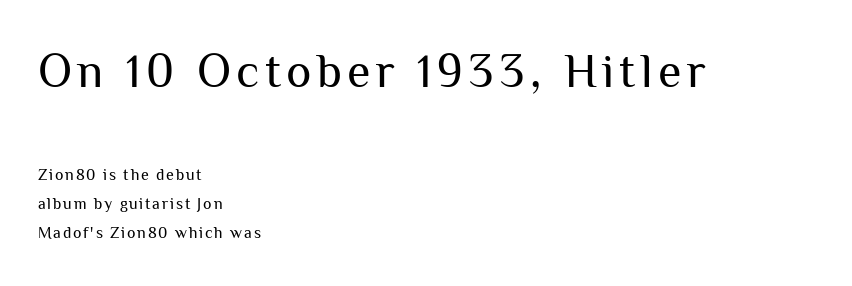
The image shows 48 px regular-weight sans-serif type, upright; set left-aligned, line spacing 1.81x, not underlined; the first (top) block is 3.0x larger; medium stroke contrast and a medium x-height.
